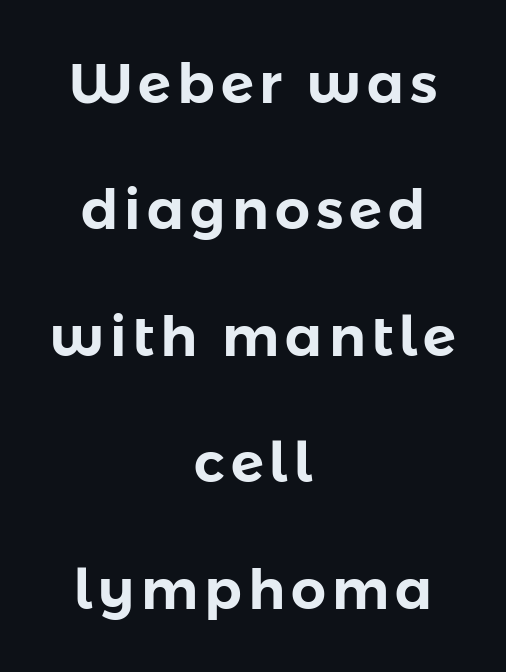
The image shows 55 px sans-serif type, upright; set centered, loose line spacing (2.3x), not underlined; low stroke contrast and a medium x-height.
